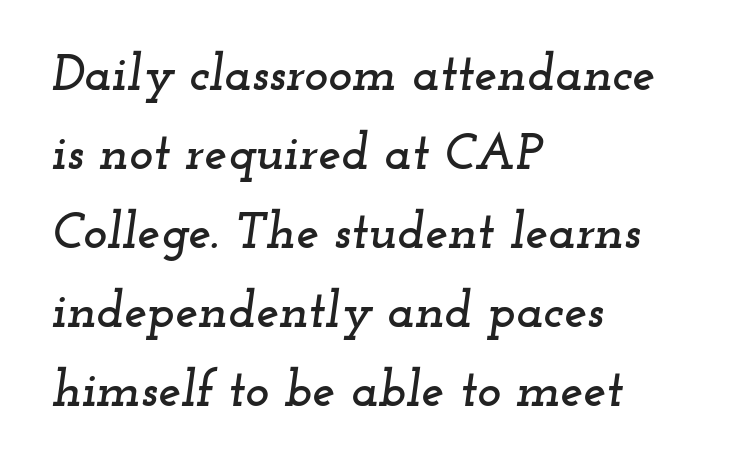
Decoration check: the copy has no underline. Is the letter spacing exaggerated? No — it looks like the ordinary default. Classification — serif. Does the leading feel generous? No, just average. All the whitespace from short lines collects on the right.
